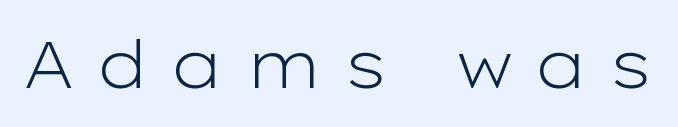
The passage shown is not underscored anywhere. Ascenders rise straight up at ninety degrees. The cut favours lightness, reaching ordinary text weight at its darkest. A typesetter would call this heavily tracked-out type.
